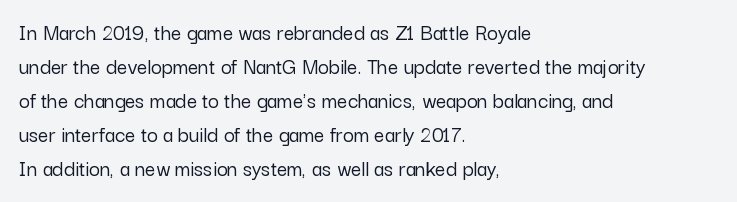
Clear beneath every line of the passage. Notice how descenders clear the ascenders below comfortably — that's standard leading. In terms of letterspacing, this is plain default setting. The lettering stays uniformly vertical, giving the passage a roman look. The lines in this sample share a left origin and differ only in where they stop.
